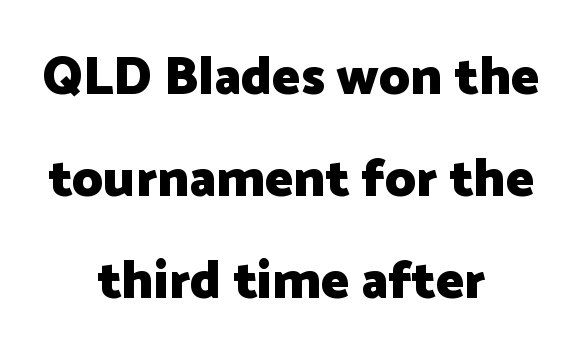
Q: Is the text bold? A: Yes.
Q: Is the text italic (slanted)? A: No, it is upright.
Q: Is the typeface a serif or a sans-serif typeface? A: Sans-serif.
Q: Is the text underlined? A: No.
Q: How is the paragraph aligned? A: Centered.
Q: Is the spacing between letters normal or unusually wide? A: Normal.
Q: Is the spacing between lines tight, normal or loose? A: Loose.
Q: Width (condensed, normal, or wide)? A: Normal.
Q: Stroke contrast? A: Low.
Q: x-height? A: Medium.
Q: Monospaced? A: No.
